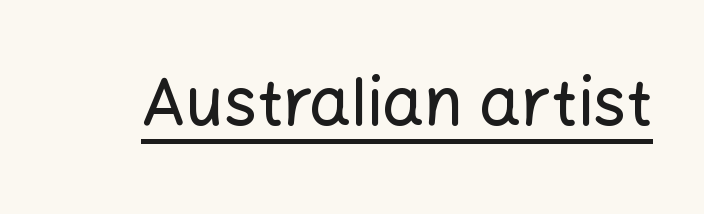
The typography opts for an upright posture over an oblique one. A typesetter would call this zero additional tracking. Serifs: no, the terminals of the letterforms are clean. Spacing verdict: proportional, widths tailored to each character. The rendered words wear a rule along their underside.
